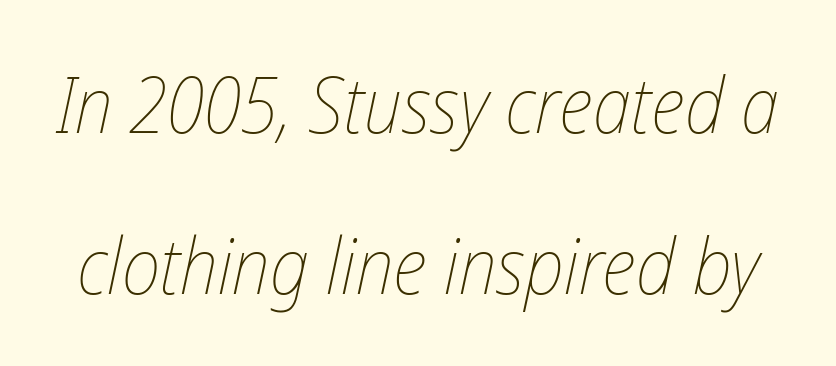
{"italic": "yes", "lean": "right", "slant_degrees": 12, "bold": "no", "weight": "thin", "width": "condensed", "stroke_contrast": "low", "x_height": "medium", "monospaced": "no", "underline": "no", "line_spacing": "loose", "line_spacing_ratio": 2.06, "letter_spacing": "normal", "letter_spacing_em": 0.0, "glyph_px": 78}
